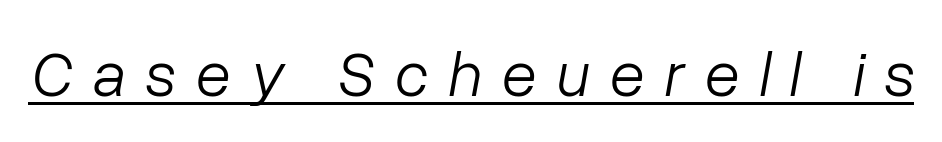
The image shows 64 px light type, italic (leaning right); set unusually wide letter spacing (+0.31 em), underlined; low stroke contrast and a medium x-height.
